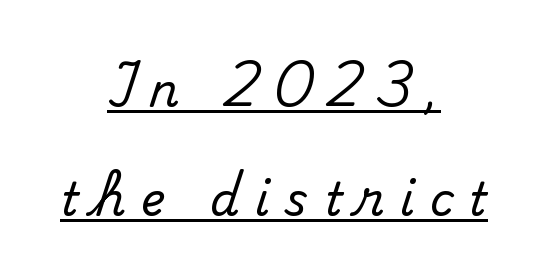
The typesetter has applied underlining to the passage shown. Each line is balanced around a shared central axis. The designer dialed line spacing up above the default.
